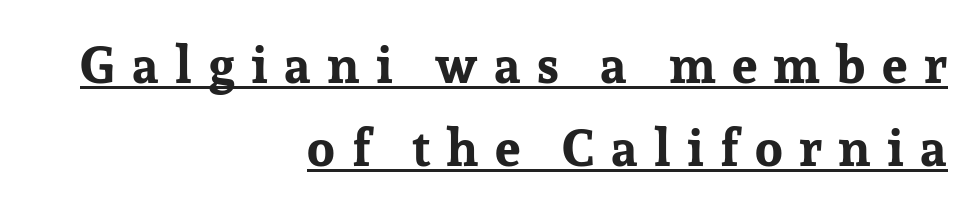
{"serif": "yes", "italic": "no", "bold": "yes", "weight": "bold", "width": "normal", "stroke_contrast": "low", "x_height": "medium", "monospaced": "no", "underline": "yes", "align": "right", "line_spacing": "normal", "line_spacing_ratio": 1.62, "letter_spacing": "wide", "letter_spacing_em": 0.32, "glyph_px": 51}
